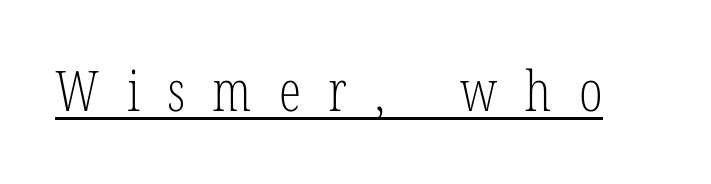
The image shows 56 px light, condensed serif type, upright; set unusually wide letter spacing (+0.49 em), underlined; low stroke contrast and a medium x-height.
